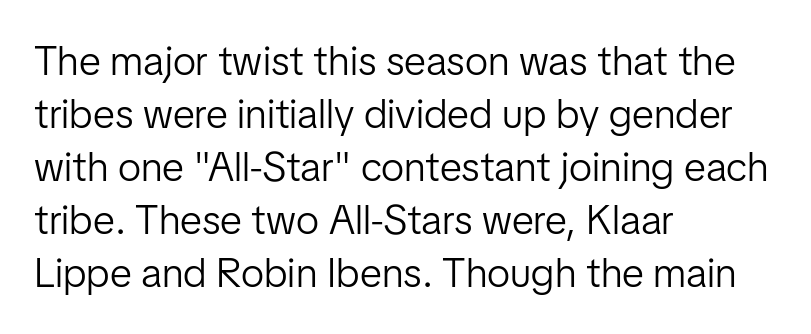
Q: Is the text bold? A: No.
Q: Is the text italic (slanted)? A: No, it is upright.
Q: Is the typeface a serif or a sans-serif typeface? A: Sans-serif.
Q: Is the text underlined? A: No.
Q: How is the paragraph aligned? A: Left-aligned.
Q: Is the spacing between letters normal or unusually wide? A: Normal.
Q: Is the spacing between lines tight, normal or loose? A: Normal.
Q: Width (condensed, normal, or wide)? A: Normal.
Q: Stroke contrast? A: Low.
Q: x-height? A: Medium.
Q: Monospaced? A: No.
